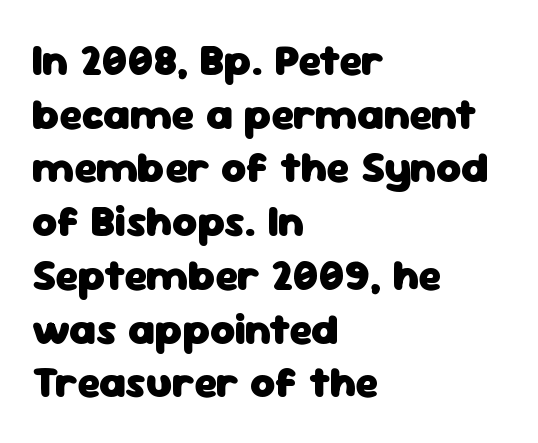
Q: Is the text bold? A: Yes.
Q: Is the text italic (slanted)? A: No, it is upright.
Q: Is the typeface a serif or a sans-serif typeface? A: Sans-serif.
Q: Is the text underlined? A: No.
Q: How is the paragraph aligned? A: Left-aligned.
Q: Is the spacing between letters normal or unusually wide? A: Normal.
Q: Is the spacing between lines tight, normal or loose? A: Normal.
Q: Width (condensed, normal, or wide)? A: Normal.
Q: Stroke contrast? A: Low.
Q: x-height? A: Medium.
Q: Monospaced? A: No.
